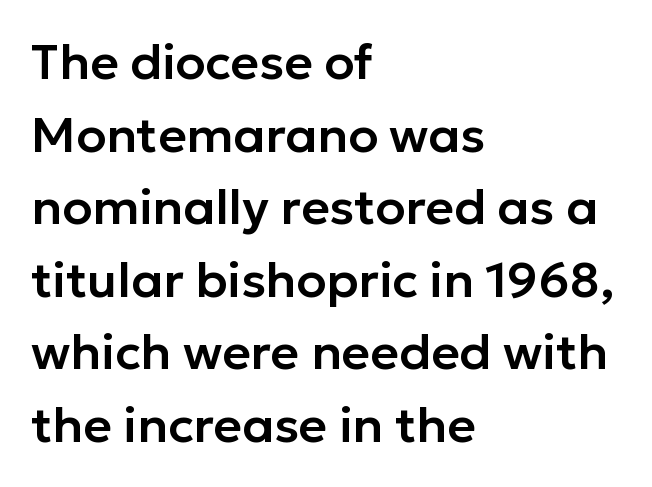
Q: Is the text italic (slanted)? A: No, it is upright.
Q: Is the typeface a serif or a sans-serif typeface? A: Sans-serif.
Q: Is the text underlined? A: No.
Q: How is the paragraph aligned? A: Left-aligned.
Q: Is the spacing between letters normal or unusually wide? A: Normal.
Q: Is the spacing between lines tight, normal or loose? A: Normal.
Q: Width (condensed, normal, or wide)? A: Normal.
Q: Stroke contrast? A: Low.
Q: x-height? A: Medium.
Q: Monospaced? A: No.
